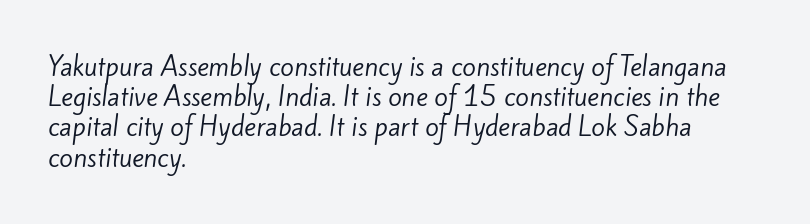
The image shows 25 px text type; set left-aligned, line spacing 1.21x, normal letter spacing, not underlined.
